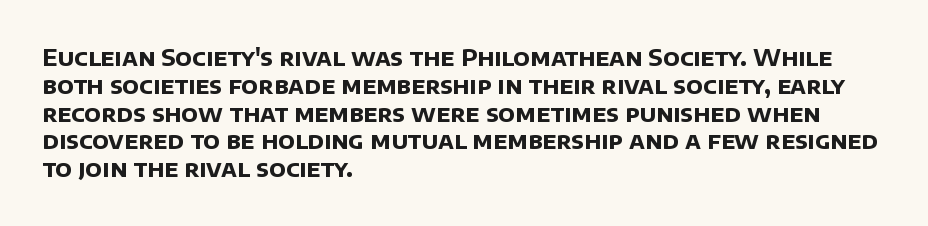
Q: Is the text bold? A: Yes.
Q: Is the text underlined? A: No.
Q: How is the paragraph aligned? A: Left-aligned.
Q: Is the spacing between letters normal or unusually wide? A: Normal.
